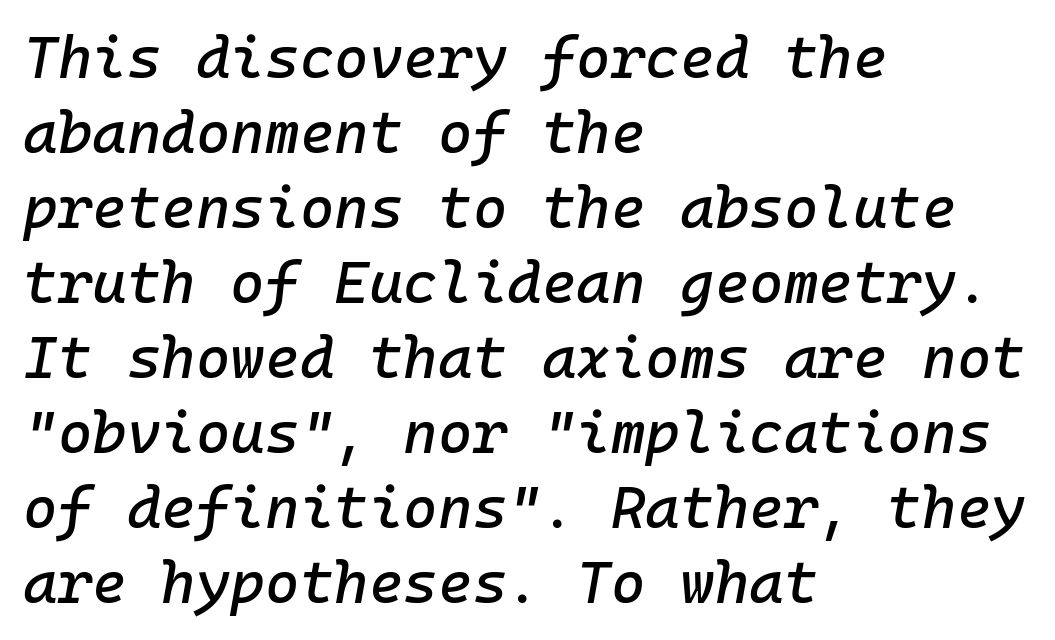
Visually the block forms a straight wall on the left and a jagged coastline on the right. Between one letter and the next there's only the usual sliver of space. This is oblique type, the kind used for emphasis or titles. Each letter, wide or thin by design, is forced into the same width here.
